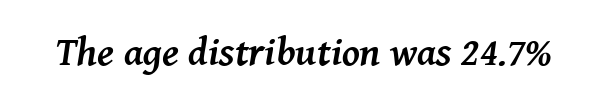
{"serif": "yes", "italic": "yes", "lean": "right", "slant_degrees": 8, "bold": "yes", "weight": "semibold", "width": "normal", "stroke_contrast": "medium", "x_height": "medium", "monospaced": "no", "underline": "no", "letter_spacing": "normal", "letter_spacing_em": 0.0, "glyph_px": 40}
